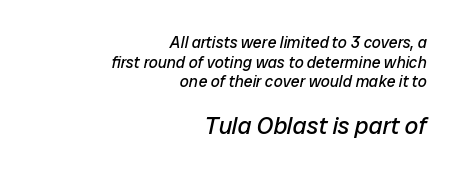
{"italic": "yes", "lean": "right", "slant_degrees": 12, "bold": "no", "underline": "no", "align": "right", "line_spacing_ratio": 1.23, "letter_spacing": "normal", "letter_spacing_em": 0.0, "larger_block": "second", "size_ratio": 1.5, "glyph_px": 24}
